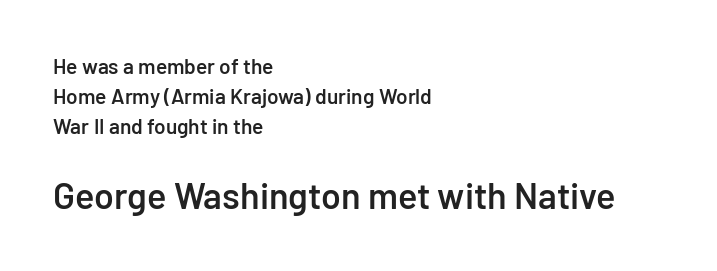
{"serif": "no", "italic": "no", "bold": "semi", "weight": "semibold", "width": "normal", "stroke_contrast": "low", "x_height": "medium", "monospaced": "no", "underline": "no", "align": "left", "line_spacing": "normal", "line_spacing_ratio": 1.44, "letter_spacing": "normal", "letter_spacing_em": 0.0, "larger_block": "second", "size_ratio": 1.71, "glyph_px": 36}
